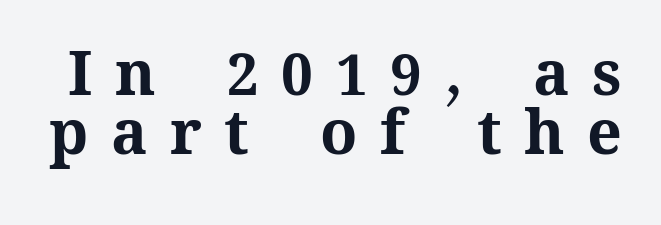
The image shows 61 px bold type, upright; set tight line spacing (0.97x), unusually wide letter spacing (+0.37 em), not underlined; medium stroke contrast and a medium x-height.
